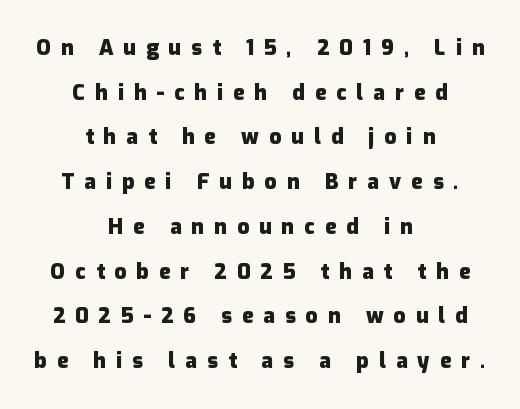
A roman cut, with each character standing at attention. Leading: increased. Typesetter's note: full bold, strokes at maximum text heaviness. The passage is arranged like a title page — every line centered.
